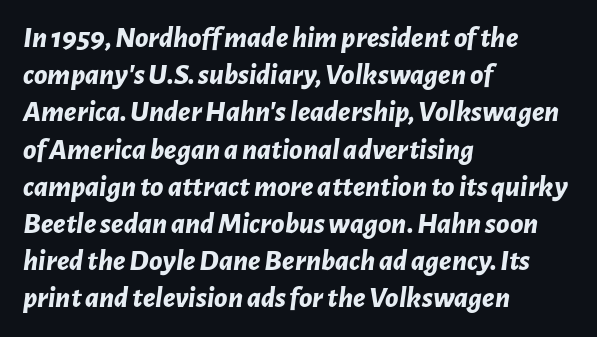
Q: Is the text bold? A: Yes.
Q: Is the text italic (slanted)? A: Yes, it leans right by about 7 degrees.
Q: Is the text underlined? A: No.
Q: How is the paragraph aligned? A: Left-aligned.
Q: Is the spacing between letters normal or unusually wide? A: Normal.
Q: Width (condensed, normal, or wide)? A: Normal.
Q: Stroke contrast? A: Low.
Q: x-height? A: Medium.
Q: Monospaced? A: No.
